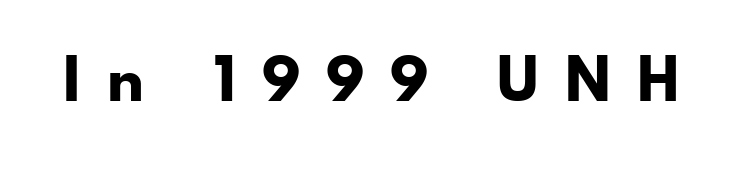
Q: Is the text bold? A: Yes.
Q: Is the text italic (slanted)? A: No, it is upright.
Q: Is the typeface a serif or a sans-serif typeface? A: Sans-serif.
Q: Is the text underlined? A: No.
Q: Is the spacing between letters normal or unusually wide? A: Unusually wide.
Q: Width (condensed, normal, or wide)? A: Normal.
Q: Stroke contrast? A: Low.
Q: x-height? A: Small.
Q: Monospaced? A: No.
